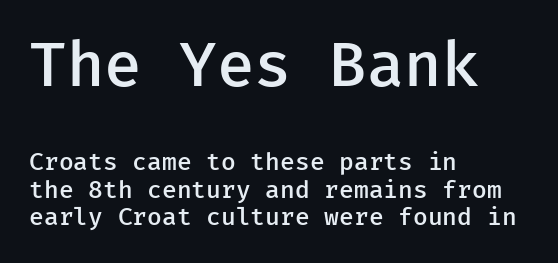
Honestly, there is no underline to notice here at all. No feet cap the strokes, marking this as sans-serif type. Is there any slant? The stems are plumb. Tracking here is standard; glyphs follow each other at the usual distance.
